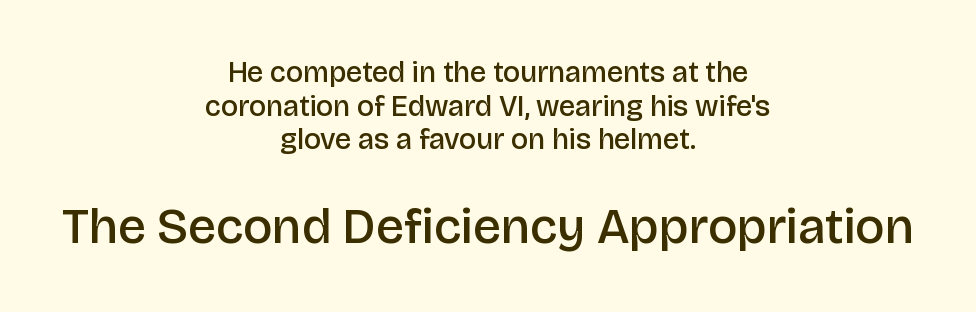
{"serif": "no", "italic": "no", "bold": "semi", "weight": "semibold", "width": "normal", "stroke_contrast": "low", "x_height": "large", "monospaced": "no", "underline": "no", "align": "center", "line_spacing_ratio": 1.16, "letter_spacing": "normal", "letter_spacing_em": 0.0, "larger_block": "second", "size_ratio": 1.72, "glyph_px": 50}
